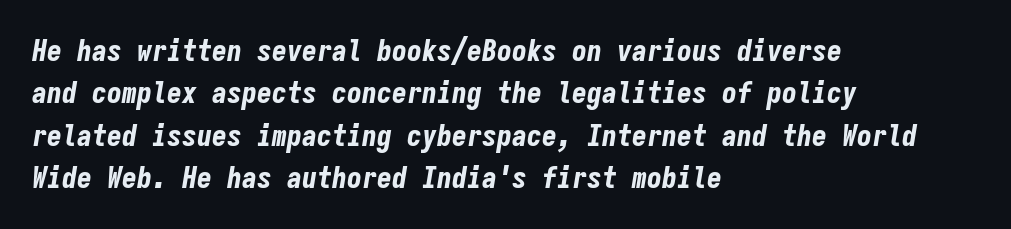
{"italic": "yes", "lean": "right", "slant_degrees": 9, "bold": "yes", "weight": "bold", "width": "condensed", "stroke_contrast": "low", "x_height": "medium", "monospaced": "yes", "underline": "no", "align": "left", "line_spacing": "normal", "line_spacing_ratio": 1.41, "letter_spacing": "normal", "letter_spacing_em": 0.0, "glyph_px": 30}
